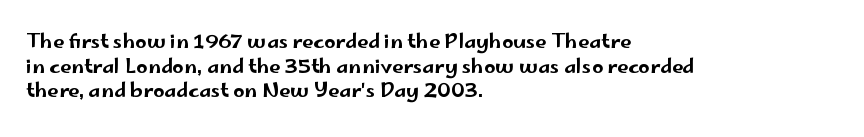
Here the glyphs are tracked normally, forming tight word shapes. The baseline area is clear. Ascenders rise straight up at ninety degrees. These lines stack with their left ends in a neat column.
